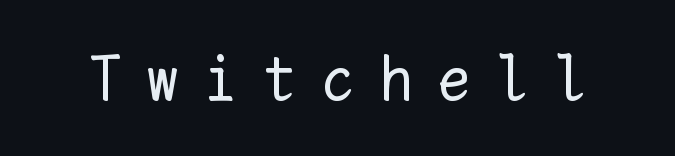
{"italic": "no", "bold": "no", "weight": "regular", "width": "normal", "stroke_contrast": "low", "x_height": "medium", "monospaced": "yes", "underline": "no", "letter_spacing": "wide", "letter_spacing_em": 0.41, "glyph_px": 64}
